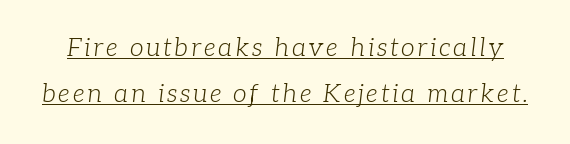
Slant detected: the letters are inclined. A typographer would call this underscored text. Is this a heavy cut? Hardly; it is regular or lighter.
